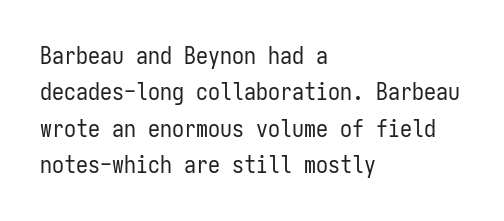
Q: Is the text bold? A: No.
Q: Is the text italic (slanted)? A: No, it is upright.
Q: Is the text underlined? A: No.
Q: How is the paragraph aligned? A: Left-aligned.
Q: Is the spacing between letters normal or unusually wide? A: Normal.
Q: Is the spacing between lines tight, normal or loose? A: Normal.
